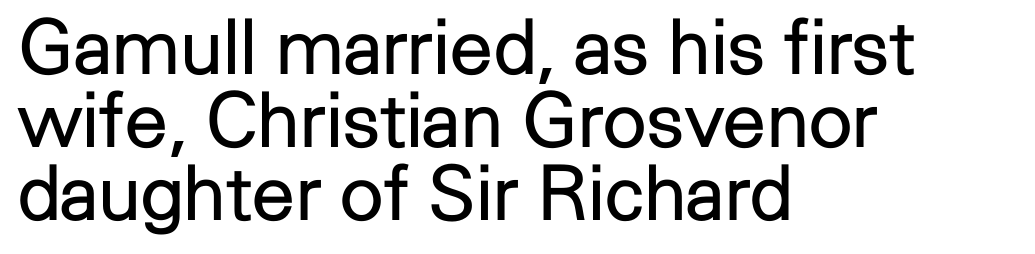
No letter is thick-stroked: the sample isn't bold. You can tell it's not italic because the verticals are truly vertical. The face used here is proportionally spaced, like ordinary book or web type. Short note: letters normally spaced. This sample trades vertical openness for compactness between lines.
